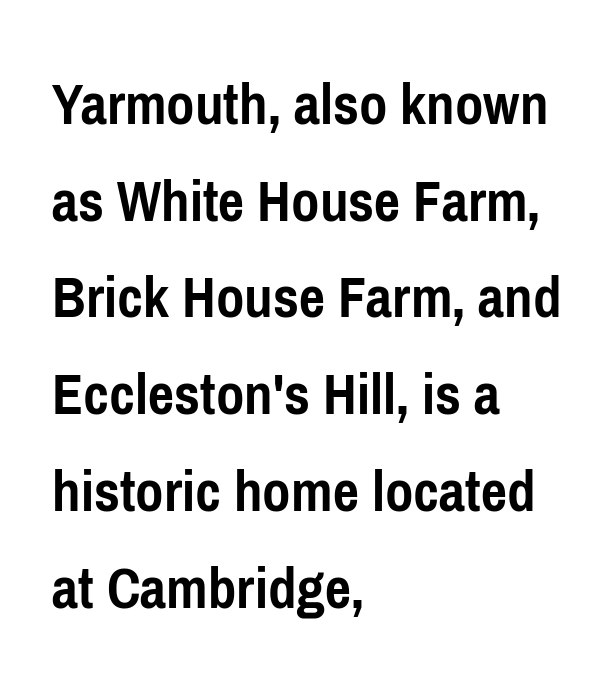
The image shows 62 px semibold, condensed sans-serif type, upright; set left-aligned, normal line spacing (1.56x), normal letter spacing, not underlined; low stroke contrast and a medium x-height.
